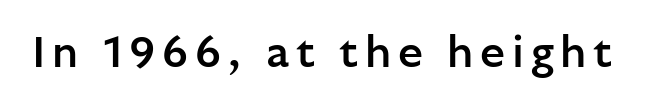
The image shows 45 px semibold sans-serif type, upright; set not underlined; low stroke contrast and a medium x-height.
